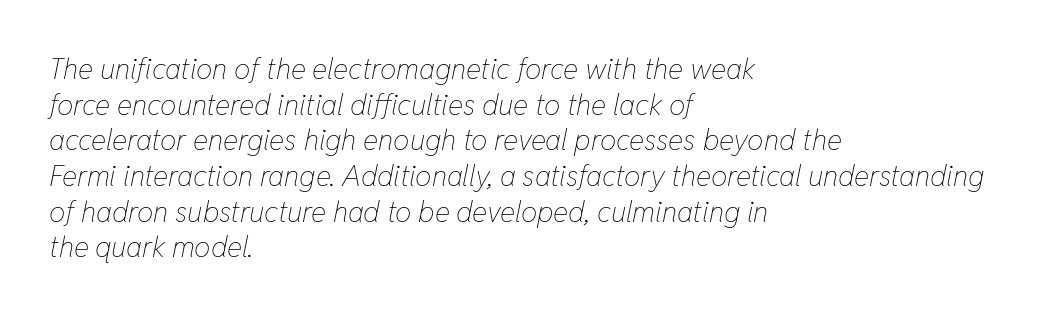
{"italic": "yes", "lean": "right", "slant_degrees": 11, "bold": "no", "weight": "thin", "width": "condensed", "stroke_contrast": "low", "x_height": "medium", "monospaced": "no", "underline": "no", "align": "left", "line_spacing_ratio": 1.23, "letter_spacing": "normal", "letter_spacing_em": 0.0, "glyph_px": 29}
